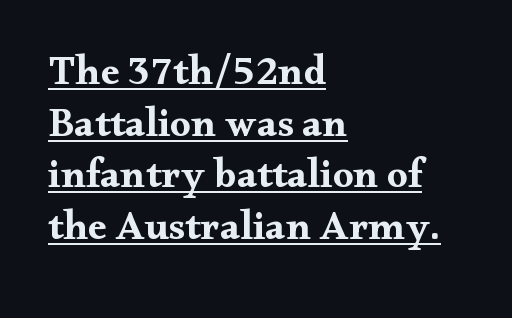
Does the leading feel generous? No, just average. Honestly, the underline is the first thing you notice here. Nobody touched the tracking dial on this one. Typesetter's note: full bold, strokes at maximum text heaviness.
